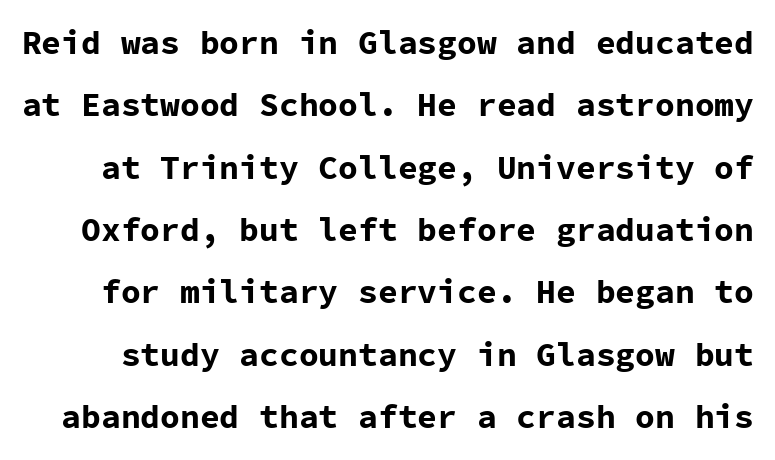
Q: Is the text bold? A: Yes.
Q: Is the text italic (slanted)? A: No, it is upright.
Q: Is the typeface a serif or a sans-serif typeface? A: Sans-serif.
Q: Is the text underlined? A: No.
Q: Is the spacing between letters normal or unusually wide? A: Normal.
Q: Width (condensed, normal, or wide)? A: Normal.
Q: Stroke contrast? A: Low.
Q: x-height? A: Medium.
Q: Monospaced? A: Yes.
